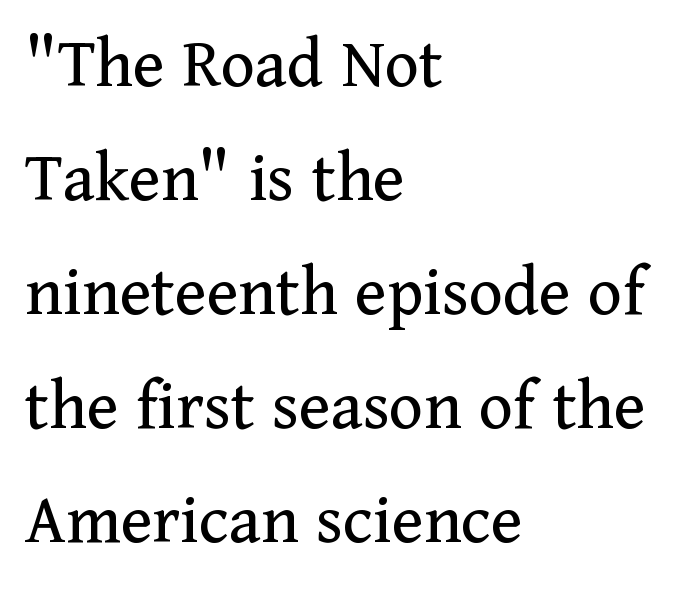
{"serif": "yes", "italic": "no", "bold": "no", "weight": "regular", "width": "normal", "stroke_contrast": "medium", "x_height": "medium", "monospaced": "no", "underline": "no", "align": "left", "line_spacing": "normal", "line_spacing_ratio": 1.56, "letter_spacing": "normal", "letter_spacing_em": 0.0, "glyph_px": 73}
